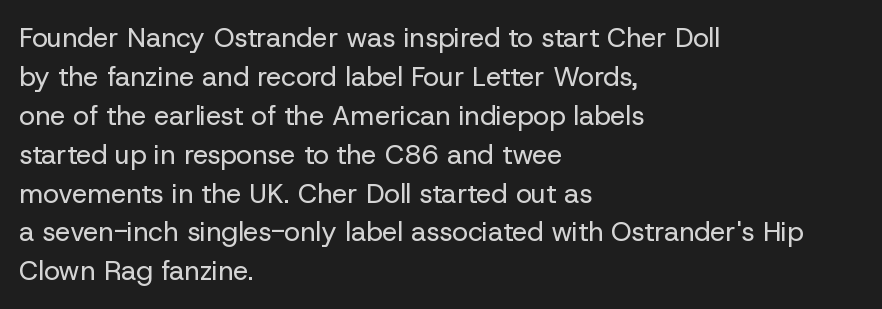
{"italic": "no", "bold": "no", "underline": "no", "align": "left", "line_spacing": "normal", "line_spacing_ratio": 1.44, "letter_spacing": "normal", "letter_spacing_em": 0.0, "glyph_px": 27}
